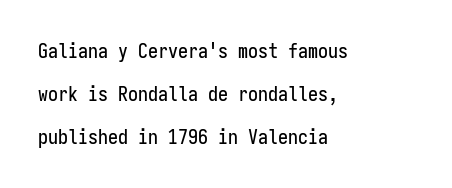
This block would shrink considerably if given ordinary leading; it's expanded now. This rendering uses left alignment, leaving the right contour irregular. Glance below the letters and you will spot only blank space. Posture: straight, roman, zero tilt. No extra tracking has been applied to these lines.
